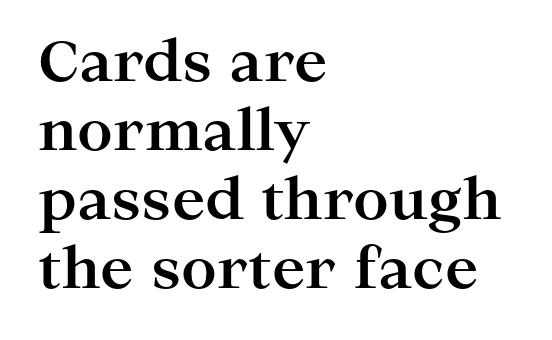
Q: Is the text bold? A: Yes.
Q: Is the text italic (slanted)? A: No, it is upright.
Q: Is the typeface a serif or a sans-serif typeface? A: Serif.
Q: Is the text underlined? A: No.
Q: How is the paragraph aligned? A: Left-aligned.
Q: Is the spacing between letters normal or unusually wide? A: Normal.
Q: Width (condensed, normal, or wide)? A: Wide.
Q: Stroke contrast? A: High.
Q: x-height? A: Medium.
Q: Monospaced? A: No.
